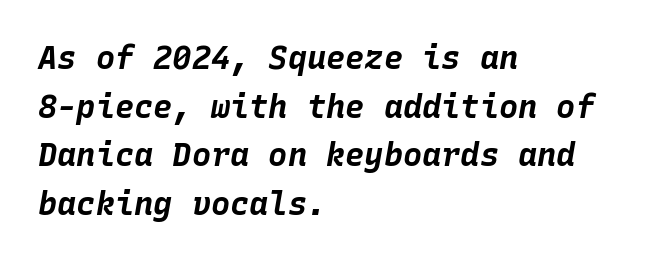
{"italic": "yes", "lean": "right", "slant_degrees": 10, "bold": "yes", "weight": "bold", "width": "normal", "stroke_contrast": "low", "x_height": "large", "monospaced": "yes", "underline": "no", "align": "left", "line_spacing": "normal", "line_spacing_ratio": 1.52, "letter_spacing": "normal", "letter_spacing_em": 0.0, "glyph_px": 32}
